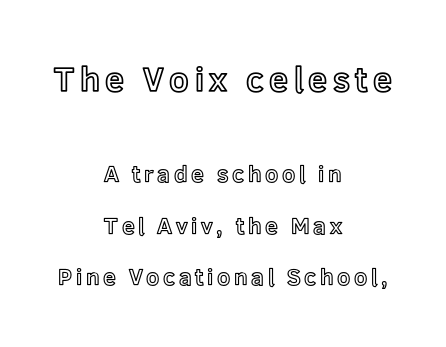
Q: Is the text italic (slanted)? A: No, it is upright.
Q: Is the text underlined? A: No.
Q: How is the paragraph aligned? A: Centered.
Q: Is the spacing between lines tight, normal or loose? A: Loose.
Q: Which block of text is set in a larger size, the first (top) or the second (bottom)? A: The first (top) one.
Q: Width (condensed, normal, or wide)? A: Normal.
Q: x-height? A: Medium.
Q: Monospaced? A: No.
